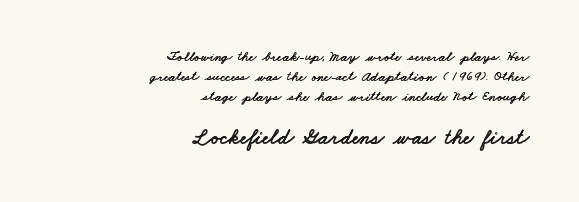
Q: Is the text underlined? A: No.
Q: How is the paragraph aligned? A: Right-aligned.
Q: Is the spacing between letters normal or unusually wide? A: Normal.
Q: Is the spacing between lines tight, normal or loose? A: Normal.
Q: Which block of text is set in a larger size, the first (top) or the second (bottom)? A: The second (bottom) one.
